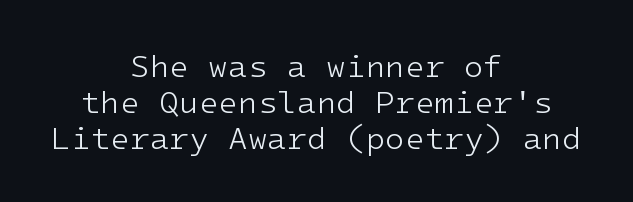
Look at the tracking — it's just the regular setting, nothing added. A typesetter would mark this as roman, not italic. Note: no serifs on the glyphs. Ink coverage per letter is moderate at most.
